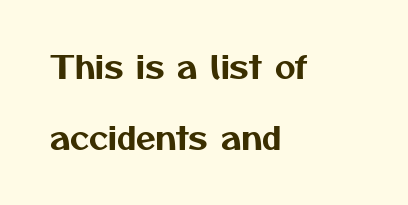
{"serif": "no", "width": "normal", "stroke_contrast": "medium", "x_height": "medium", "monospaced": "no", "underline": "no", "align": "left", "line_spacing": "loose", "line_spacing_ratio": 2.22, "letter_spacing": "normal", "letter_spacing_em": 0.0, "glyph_px": 32}
